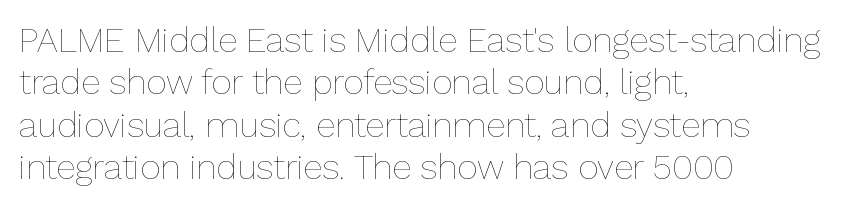
These lines are rendered in a variable-pitch font. Bold? No — there's no thickening of the strokes. If you drew a line through each stem, it would be perfectly vertical. Teacher's note: observe the even left margin — that is flush-left alignment. The string is rendered with underlining switched off.
